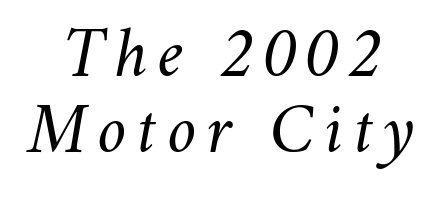
{"italic": "yes", "lean": "right", "slant_degrees": 11, "bold": "no", "weight": "regular", "width": "normal", "stroke_contrast": "medium", "x_height": "small", "monospaced": "no", "underline": "no", "align": "center", "line_spacing": "tight", "line_spacing_ratio": 1.08, "glyph_px": 70}
